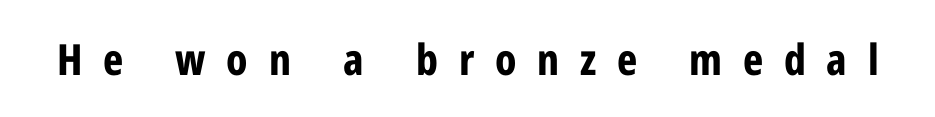
Examine the stroke ends and you'll find no serifs. Has an underline been added? It has not. Spacing between characters has been opened up far beyond the box default. No italicization has been applied; the sample stays upright.
